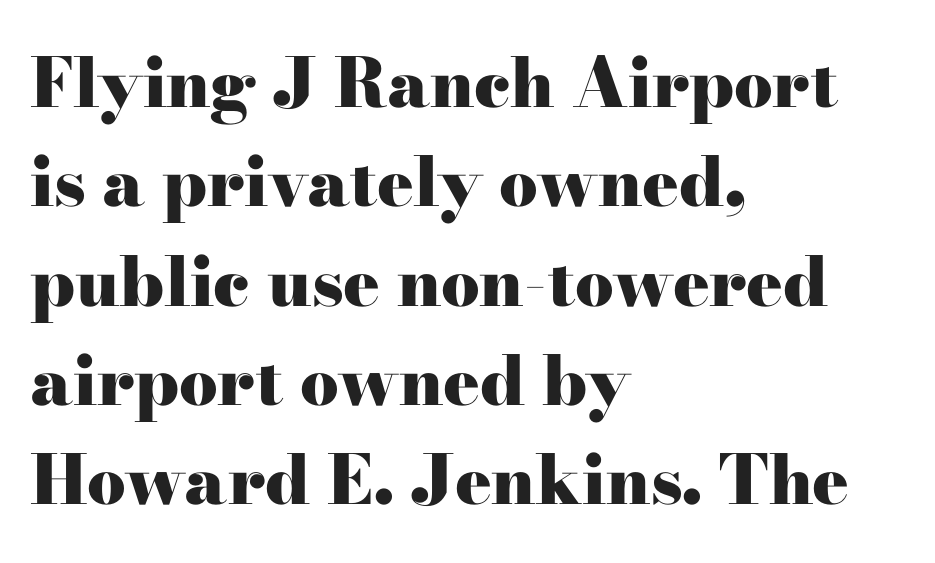
Vertically, the passage feels balanced, rows spaced as you'd expect. This rendering uses left alignment, leaving the right contour irregular. Chunky letters — that's bold for sure. Proportional: the letters do not fall into vertical columns. Posture: upright roman. Beneath every word, the page is bare.
